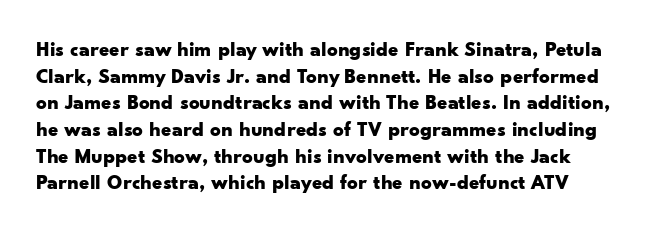
Q: Is the text bold? A: Yes.
Q: Is the text italic (slanted)? A: No, it is upright.
Q: Is the text underlined? A: No.
Q: Is the spacing between letters normal or unusually wide? A: Normal.
Q: Is the spacing between lines tight, normal or loose? A: Normal.
